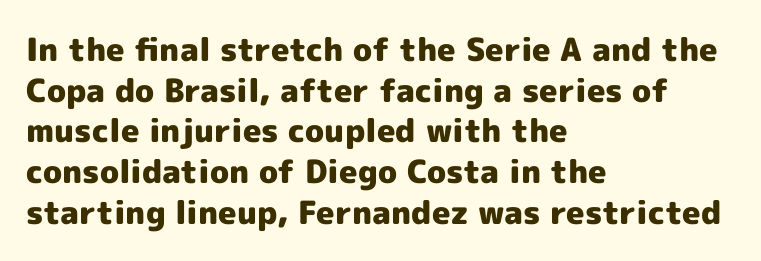
Q: Is the text bold? A: Yes.
Q: Is the text italic (slanted)? A: No, it is upright.
Q: Is the typeface a serif or a sans-serif typeface? A: Sans-serif.
Q: Is the text underlined? A: No.
Q: How is the paragraph aligned? A: Left-aligned.
Q: Is the spacing between letters normal or unusually wide? A: Normal.
Q: Is the spacing between lines tight, normal or loose? A: Normal.
Q: Width (condensed, normal, or wide)? A: Normal.
Q: x-height? A: Medium.
Q: Monospaced? A: No.
